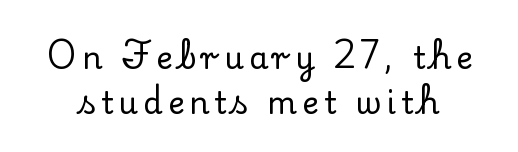
Old-style or modern, the face here clearly has serifs. The space between consecutive lines is moderate. This is the regular roman posture of the typeface. The gap between lines stays unmarked.
